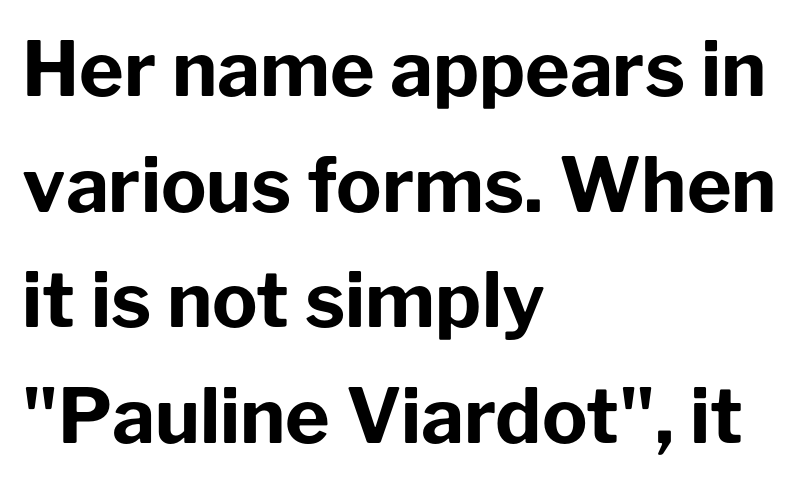
The image shows 76 px bold sans-serif type, upright; set left-aligned, normal line spacing (1.52x), normal letter spacing, not underlined; low stroke contrast and a medium x-height.
